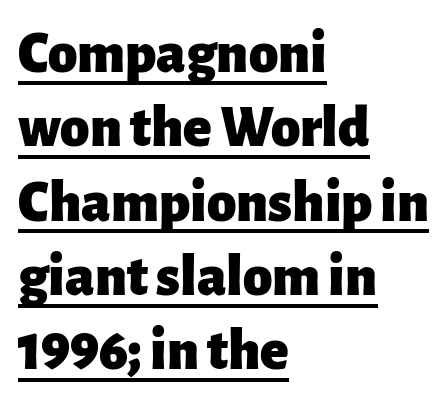
{"serif": "no", "italic": "no", "bold": "yes", "weight": "heavy", "width": "normal", "stroke_contrast": "low", "x_height": "medium", "monospaced": "no", "underline": "yes", "align": "left", "line_spacing": "normal", "line_spacing_ratio": 1.26, "letter_spacing": "normal", "letter_spacing_em": 0.0, "glyph_px": 59}
